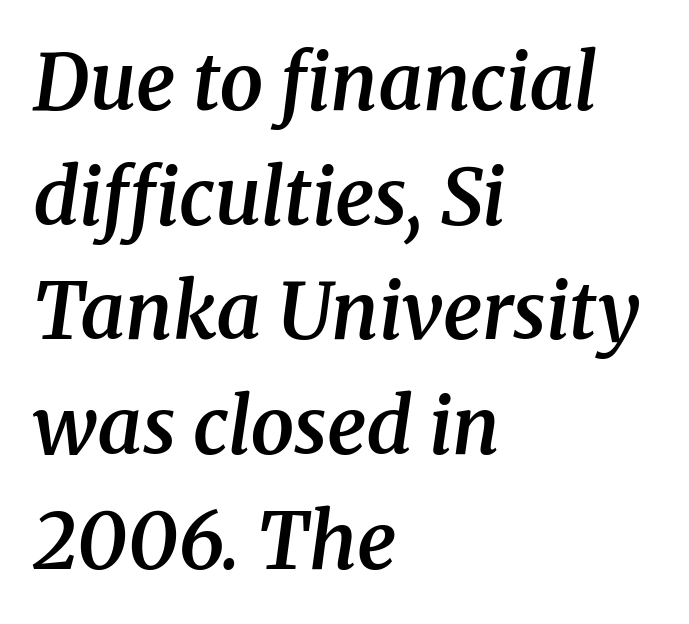
{"serif": "yes", "italic": "yes", "lean": "right", "slant_degrees": 8, "bold": "semi", "weight": "semibold", "width": "normal", "stroke_contrast": "medium", "x_height": "medium", "monospaced": "no", "underline": "no", "align": "left", "line_spacing": "normal", "line_spacing_ratio": 1.47, "letter_spacing": "normal", "letter_spacing_em": 0.0, "glyph_px": 78}
